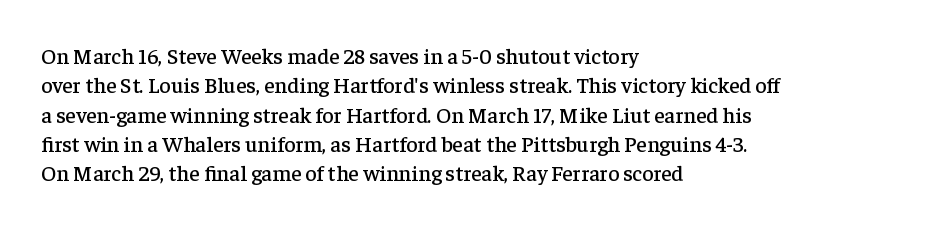
Glyph-to-glyph distance matches everyday printed text. If you drew a ruler down the left edge, every line would touch it. The letters stand upright; this is a roman face. No word sits above an underline. The line-height multiplier appears to be the usual default.
